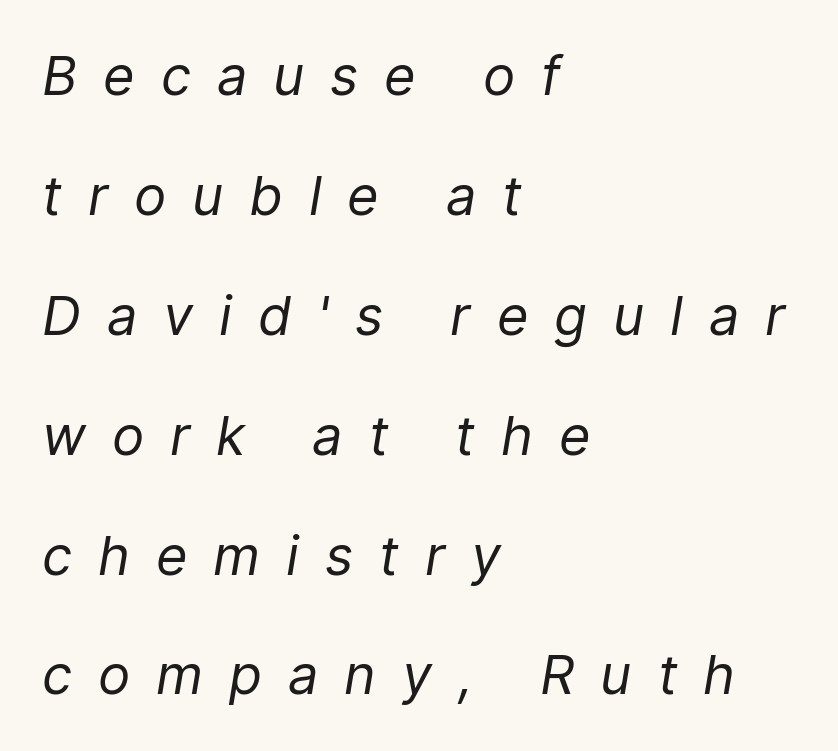
The image shows 54 px regular-weight type, italic (leaning right); set left-aligned, loose line spacing (2.22x), unusually wide letter spacing (+0.48 em), not underlined; low stroke contrast and a medium x-height.
